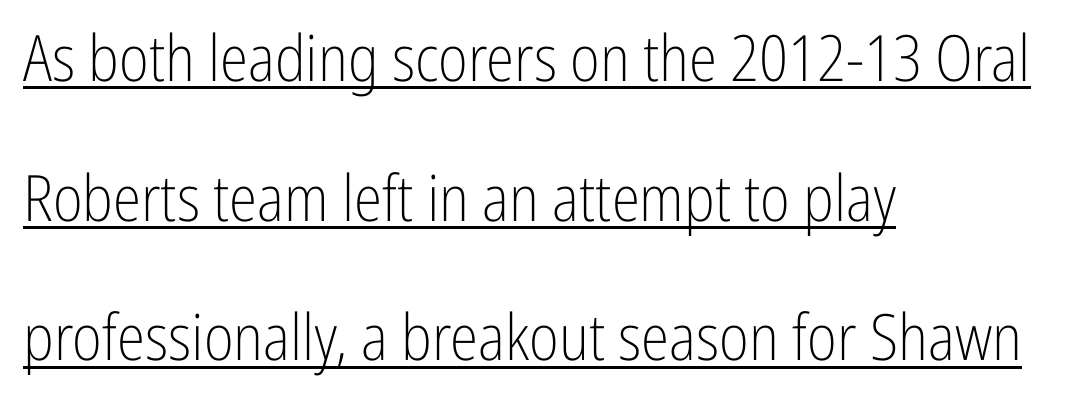
Q: Is the text bold? A: No.
Q: Is the text italic (slanted)? A: No, it is upright.
Q: Is the typeface a serif or a sans-serif typeface? A: Sans-serif.
Q: Is the text underlined? A: Yes.
Q: How is the paragraph aligned? A: Left-aligned.
Q: Is the spacing between letters normal or unusually wide? A: Normal.
Q: Is the spacing between lines tight, normal or loose? A: Loose.
Q: Width (condensed, normal, or wide)? A: Condensed.
Q: Stroke contrast? A: Low.
Q: x-height? A: Medium.
Q: Monospaced? A: No.
